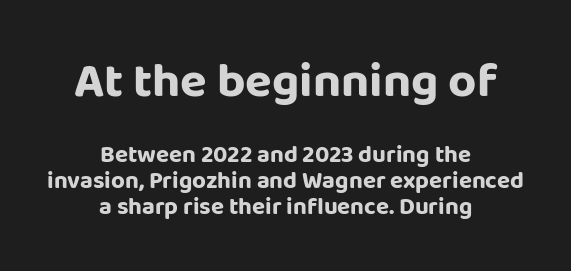
{"serif": "no", "italic": "no", "bold": "yes", "weight": "bold", "width": "normal", "stroke_contrast": "low", "x_height": "large", "monospaced": "no", "underline": "no", "align": "center", "line_spacing": "tight", "line_spacing_ratio": 1.09, "letter_spacing": "normal", "letter_spacing_em": 0.0, "larger_block": "first", "size_ratio": 2.04, "glyph_px": 49}
